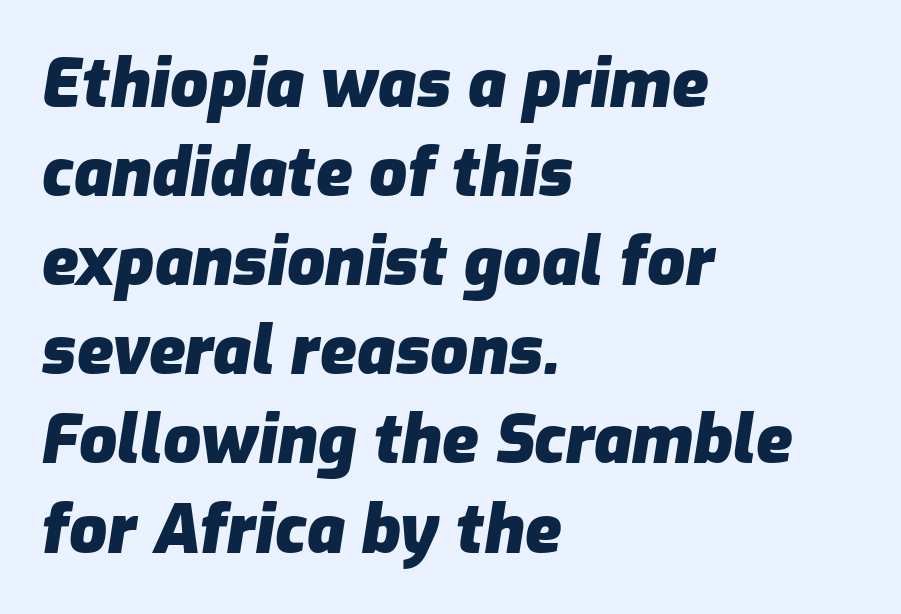
The image shows 67 px heavy type, italic (leaning right); set left-aligned, normal line spacing (1.33x), normal letter spacing, not underlined; low stroke contrast and a medium x-height.
